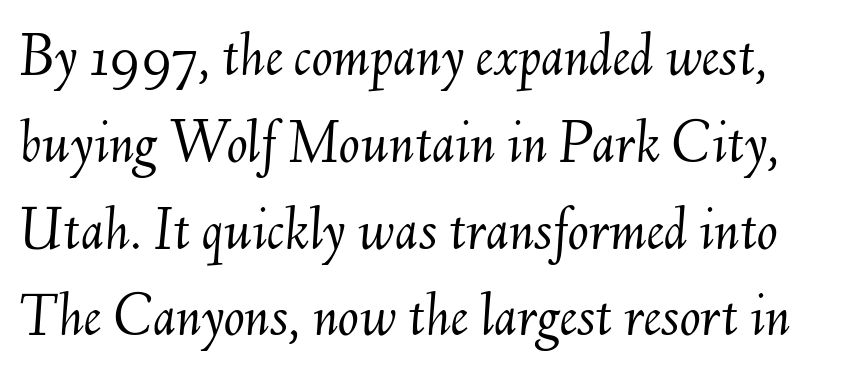
Q: Is the text bold? A: No.
Q: Is the text italic (slanted)? A: Yes, it leans right by about 6 degrees.
Q: Is the text underlined? A: No.
Q: Is the spacing between letters normal or unusually wide? A: Normal.
Q: Is the spacing between lines tight, normal or loose? A: Normal.
Q: Width (condensed, normal, or wide)? A: Normal.
Q: Stroke contrast? A: Medium.
Q: x-height? A: Small.
Q: Monospaced? A: No.
